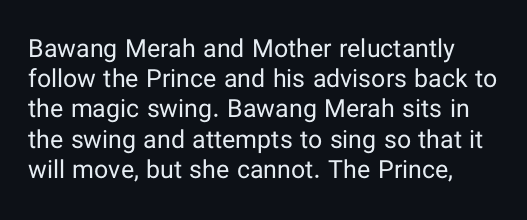
The image shows 25 px text type, upright; set line spacing 1.21x, normal letter spacing, not underlined.
